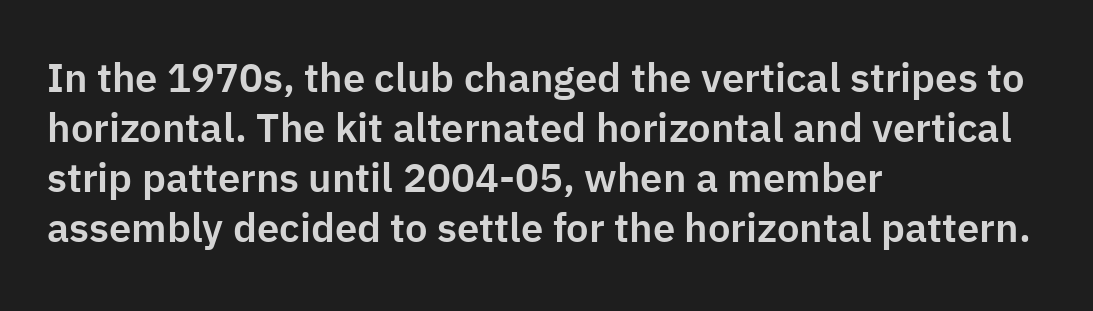
{"serif": "no", "italic": "no", "width": "normal", "stroke_contrast": "low", "x_height": "medium", "monospaced": "no", "underline": "no", "align": "left", "line_spacing": "normal", "line_spacing_ratio": 1.25, "letter_spacing": "normal", "letter_spacing_em": 0.0, "glyph_px": 40}
